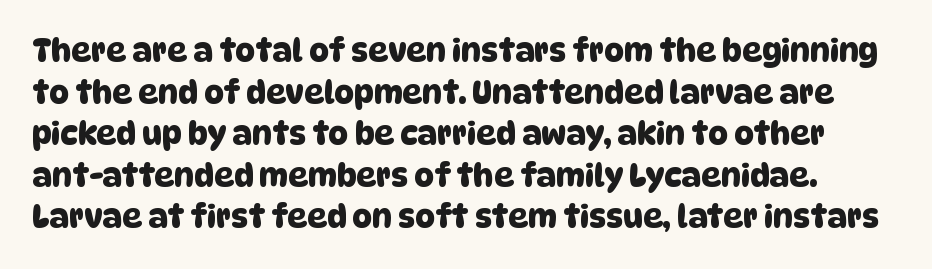
{"serif": "no", "width": "normal", "stroke_contrast": "low", "x_height": "large", "monospaced": "no", "underline": "no", "line_spacing": "normal", "line_spacing_ratio": 1.34, "letter_spacing": "normal", "letter_spacing_em": 0.0, "glyph_px": 31}
